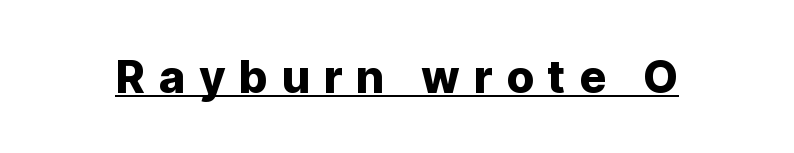
Note the varied advance widths — an 'i' is clearly narrower than an 'm'. Letter spacing: wide. The letters carry no serifs — their stems end cleanly without finishing strokes. Italic: no, the glyphs are upright roman. Is there an underline? Yes — a line sits under the letters.
